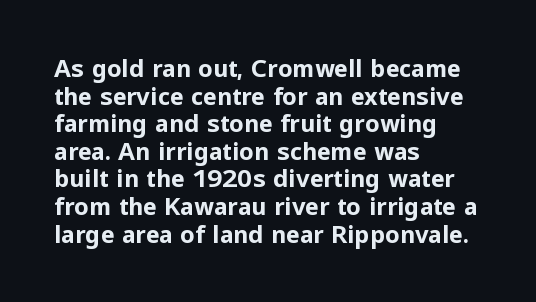
Q: Is the text bold? A: Yes.
Q: Is the text italic (slanted)? A: No, it is upright.
Q: Is the text underlined? A: No.
Q: How is the paragraph aligned? A: Left-aligned.
Q: Is the spacing between letters normal or unusually wide? A: Normal.
